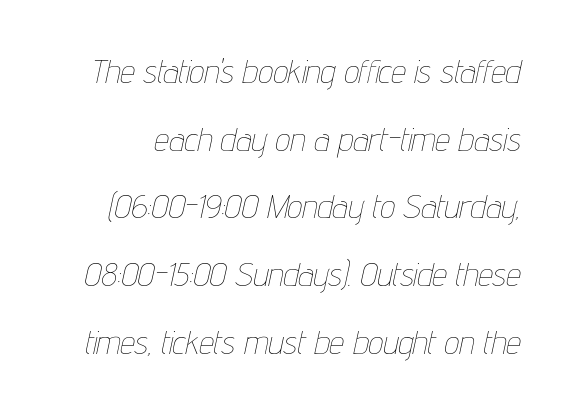
Q: Is the text bold? A: No.
Q: Is the text italic (slanted)? A: Yes, it leans right by about 12 degrees.
Q: Is the text underlined? A: No.
Q: Is the spacing between letters normal or unusually wide? A: Normal.
Q: Is the spacing between lines tight, normal or loose? A: Loose.
Q: Width (condensed, normal, or wide)? A: Condensed.
Q: Stroke contrast? A: Low.
Q: x-height? A: Medium.
Q: Monospaced? A: No.
